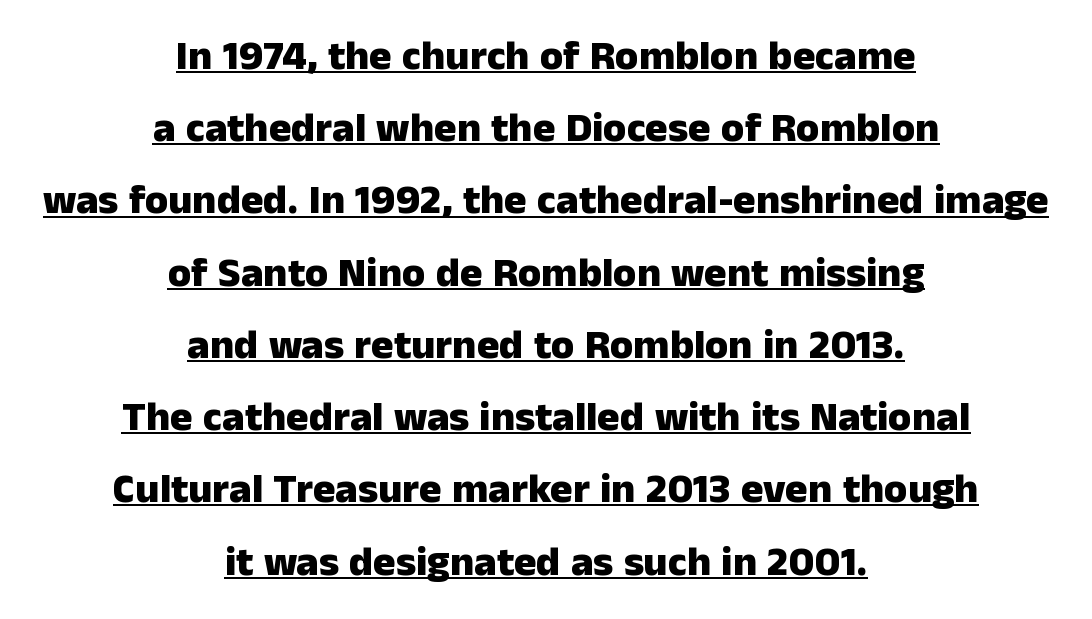
Q: Is the text bold? A: Yes.
Q: Is the text italic (slanted)? A: No, it is upright.
Q: Is the typeface a serif or a sans-serif typeface? A: Sans-serif.
Q: Is the text underlined? A: Yes.
Q: How is the paragraph aligned? A: Centered.
Q: Is the spacing between letters normal or unusually wide? A: Normal.
Q: Width (condensed, normal, or wide)? A: Normal.
Q: Stroke contrast? A: Low.
Q: x-height? A: Medium.
Q: Monospaced? A: No.
